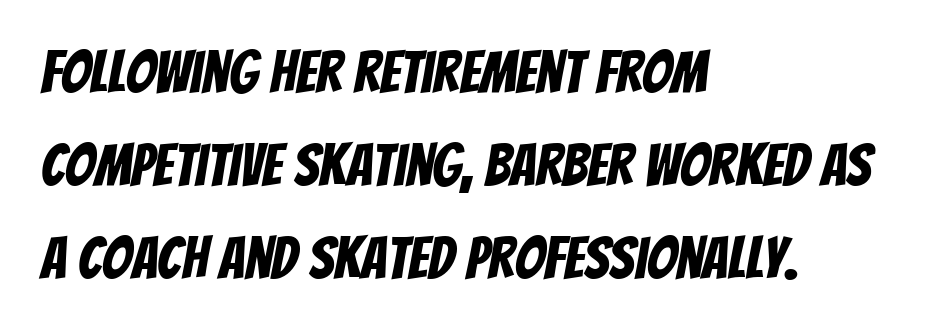
The image shows 59 px condensed sans-serif type; set left-aligned, normal line spacing (1.58x), normal letter spacing, not underlined; low stroke contrast and a large x-height.
